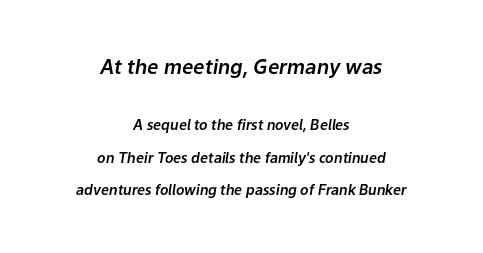
{"italic": "yes", "lean": "right", "slant_degrees": 9, "underline": "no", "align": "center", "line_spacing": "loose", "line_spacing_ratio": 2.31, "letter_spacing": "normal", "letter_spacing_em": 0.0, "larger_block": "first", "size_ratio": 1.43, "glyph_px": 20}
